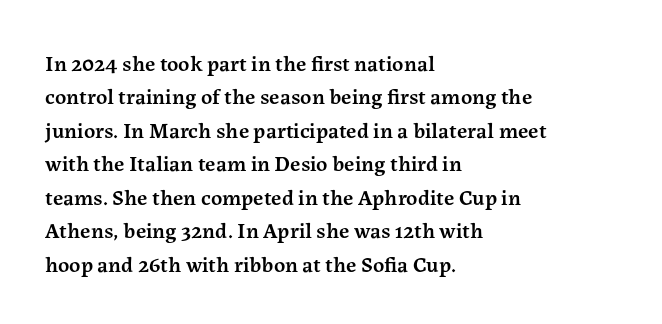
{"italic": "no", "bold": "semi", "underline": "no", "align": "left", "line_spacing": "normal", "line_spacing_ratio": 1.52, "letter_spacing": "normal", "letter_spacing_em": 0.0, "glyph_px": 22}
